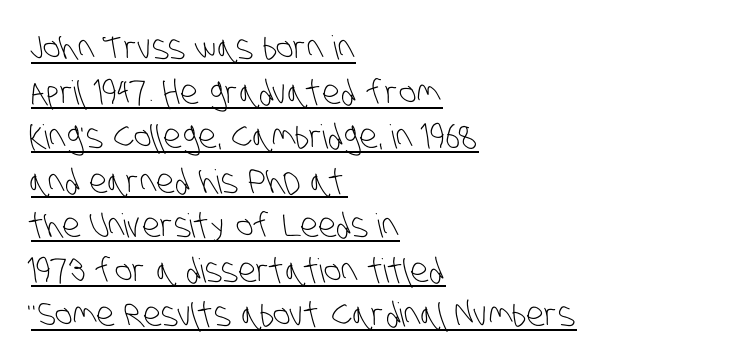
The image shows 33 px light, condensed sans-serif type; set left-aligned, normal line spacing (1.35x), normal letter spacing, underlined; low stroke contrast and a large x-height.
